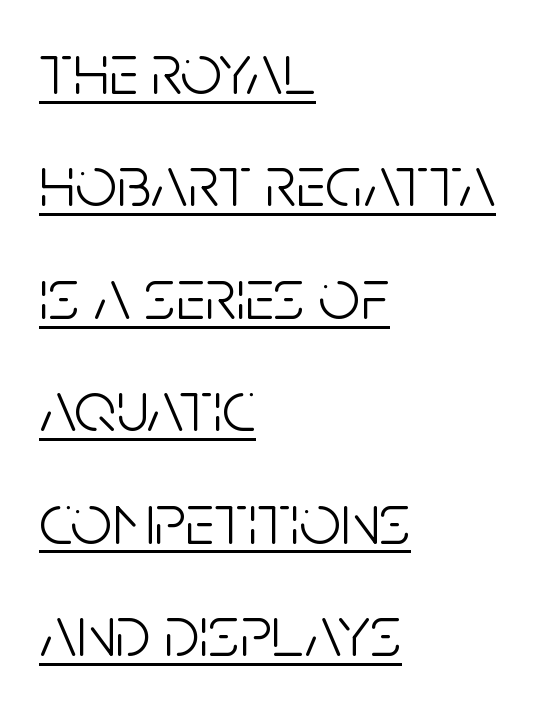
{"serif": "no", "italic": "no", "bold": "no", "weight": "light", "width": "condensed", "stroke_contrast": "low", "x_height": "large", "monospaced": "no", "underline": "yes", "align": "left", "line_spacing": "normal", "line_spacing_ratio": 1.54, "letter_spacing": "normal", "letter_spacing_em": 0.0, "glyph_px": 73}
